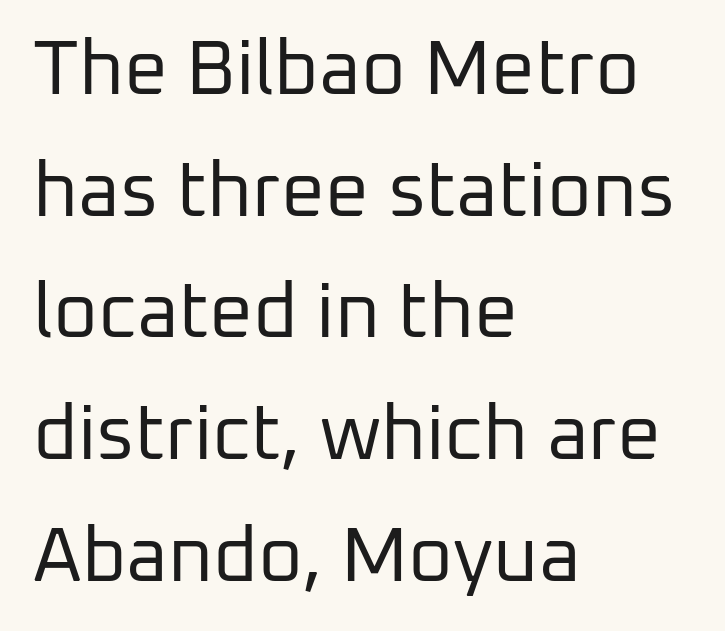
{"serif": "no", "italic": "no", "bold": "no", "weight": "regular", "width": "normal", "stroke_contrast": "low", "x_height": "medium", "monospaced": "no", "underline": "no", "align": "left", "line_spacing": "normal", "line_spacing_ratio": 1.58, "letter_spacing": "normal", "letter_spacing_em": 0.0, "glyph_px": 77}
